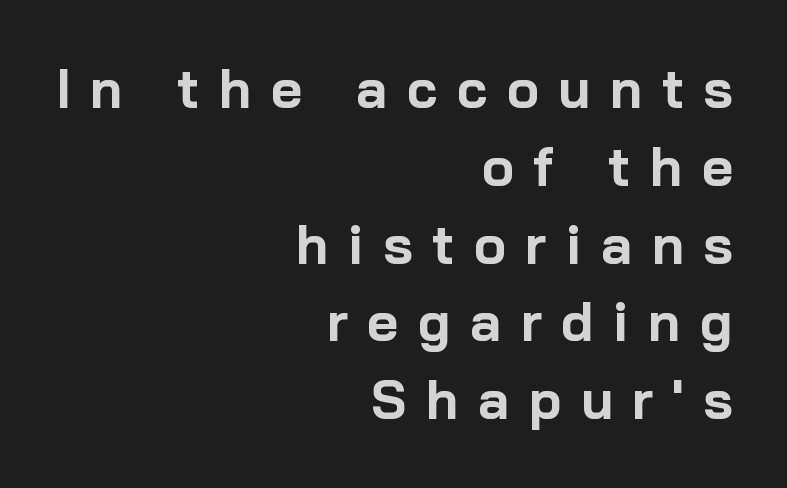
Spacing verdict: proportional, widths tailored to each character. Nope, no serifs anywhere on these letters. The passage shown has open, widely tracked lettering throughout. Underlining? Definitely not there.
